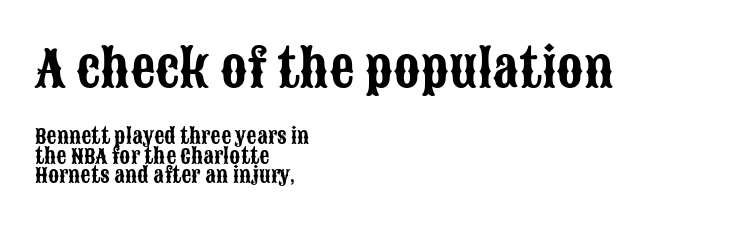
Unmarked baselines from the first word to the last. Summary of vertical rhythm: compact, with narrow interline spacing. Looks like regular typesetting: each glyph gets only the width it needs. A classic flush-left, rag-right setting is used for this passage. The initial chunk of copy outweighs the following chunk in type size.
